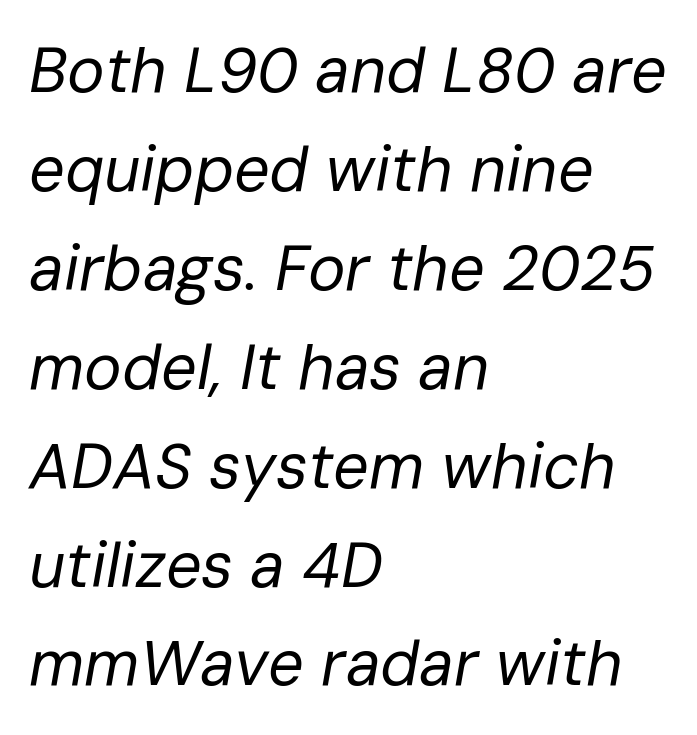
{"italic": "yes", "lean": "right", "slant_degrees": 10, "bold": "no", "weight": "regular", "width": "normal", "stroke_contrast": "low", "x_height": "medium", "monospaced": "no", "underline": "no", "align": "left", "line_spacing": "normal", "line_spacing_ratio": 1.57, "letter_spacing": "normal", "letter_spacing_em": 0.0, "glyph_px": 63}
